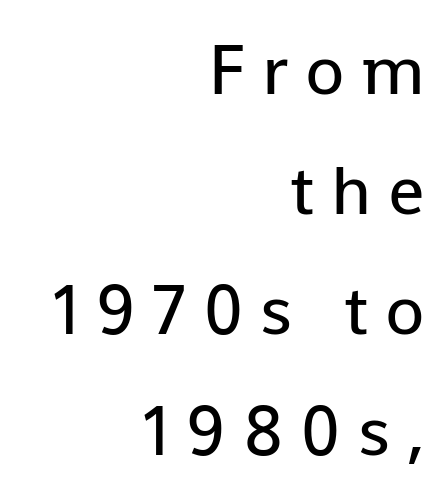
Notice how descenders clear the ascenders below comfortably — that's standard leading. Every stem runs plumb, perpendicular to the baseline. Do the characters align in a grid? No, the font is proportional. Loose tracking; the words dissolve into strings of separated letters. Reading down the block, your eye finds every line finishing at a fixed right position. Is this a heavy cut? Hardly; it is regular or lighter.
